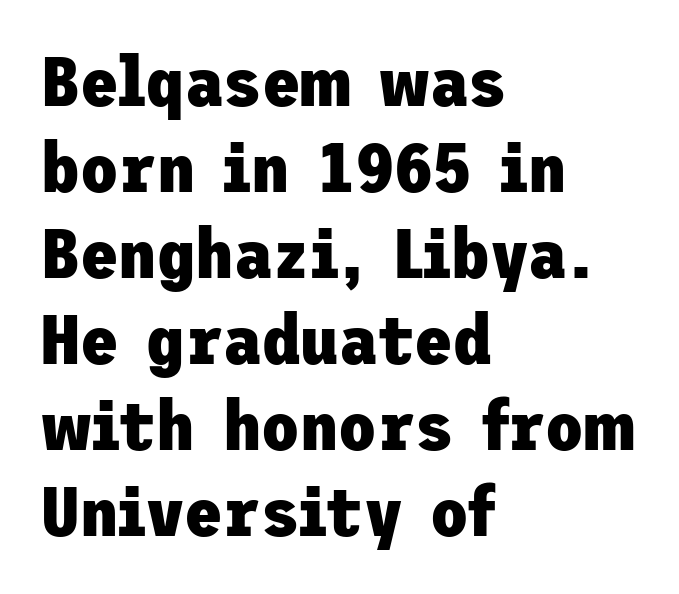
{"serif": "no", "italic": "no", "bold": "yes", "weight": "heavy", "width": "normal", "stroke_contrast": "low", "x_height": "medium", "underline": "no", "align": "left", "line_spacing_ratio": 1.23, "letter_spacing": "normal", "letter_spacing_em": 0.0, "glyph_px": 70}
